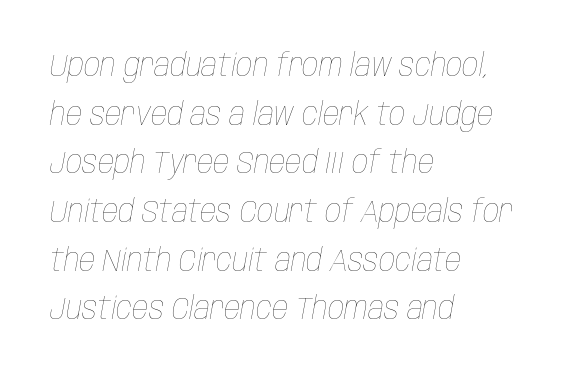
The image shows 32 px thin, condensed type, italic (leaning right); set left-aligned, normal line spacing (1.52x), normal letter spacing, not underlined; low stroke contrast and a large x-height.
